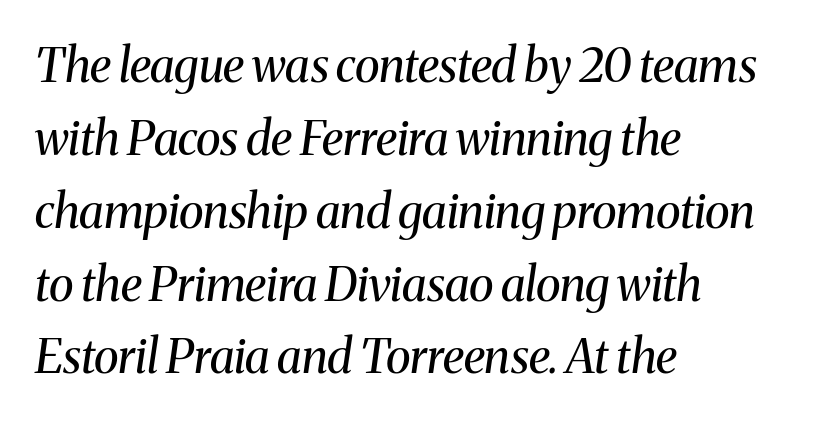
{"serif": "yes", "italic": "yes", "lean": "right", "slant_degrees": 8, "bold": "no", "weight": "regular", "width": "normal", "stroke_contrast": "medium", "x_height": "medium", "monospaced": "no", "underline": "no", "align": "left", "line_spacing": "normal", "line_spacing_ratio": 1.55, "letter_spacing": "normal", "letter_spacing_em": 0.0, "glyph_px": 47}
